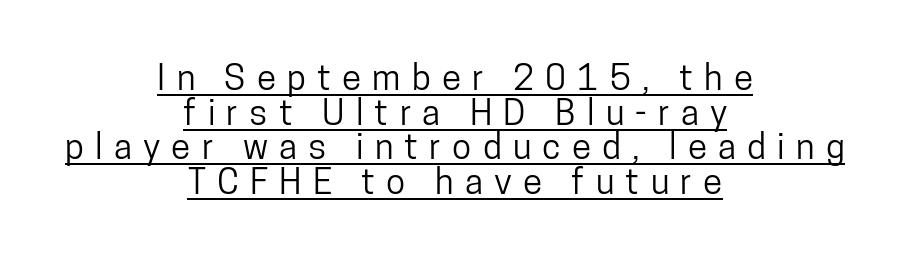
The image shows 35 px condensed sans-serif type, upright; set centered, tight line spacing (0.99x), unusually wide letter spacing (+0.32 em), underlined; low stroke contrast and a medium x-height.
